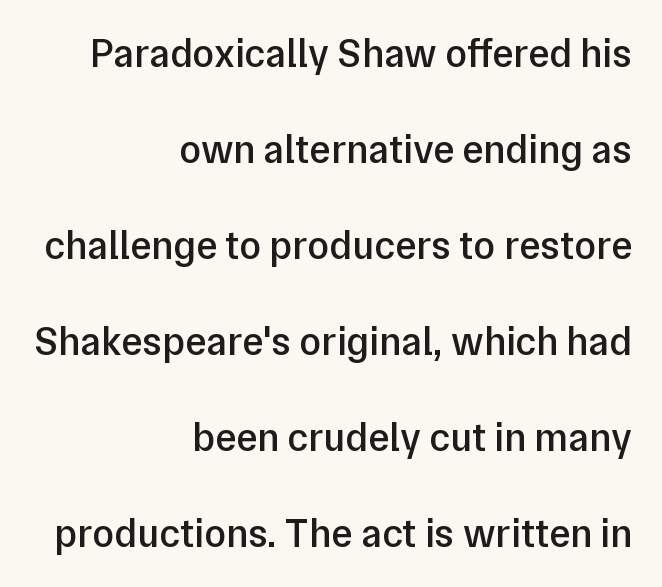
To sum up the face: it is a sans, with no serifs. Character widths vary here, with narrow letters taking less room than wide ones. Every letter is mildly thick-stroked: semibold rather than bold. All the whitespace from short lines collects on the left. This sample trades compactness for vertical openness between lines.
